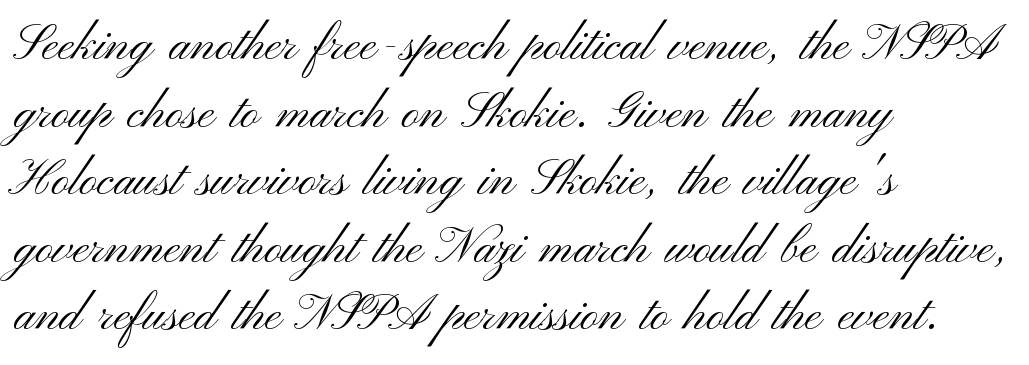
Does extra space separate the letters? No, they use regular spacing. Compared with a typical body face, this is equally light or lighter still. Descenders hang freely into open space. A sans-serif font was chosen for this passage.
